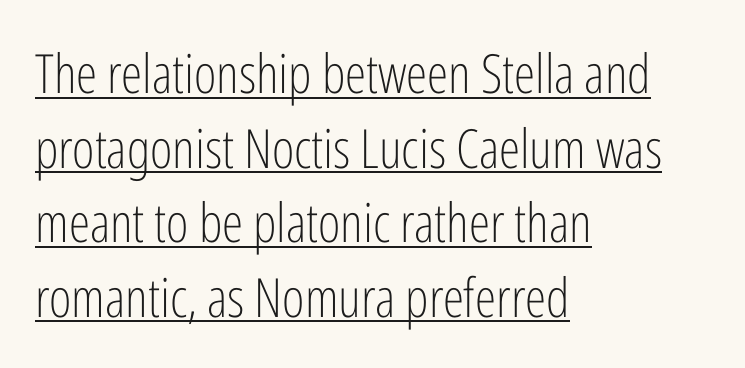
The image shows 54 px light, condensed sans-serif type, upright; set left-aligned, normal line spacing (1.38x), normal letter spacing, underlined; low stroke contrast and a medium x-height.
